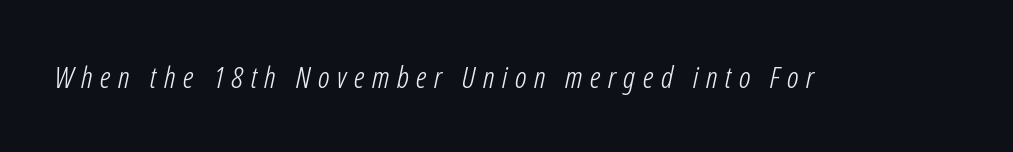
{"italic": "yes", "lean": "right", "slant_degrees": 12, "bold": "no", "weight": "light", "width": "condensed", "stroke_contrast": "low", "x_height": "medium", "monospaced": "no", "underline": "no", "letter_spacing": "wide", "letter_spacing_em": 0.25, "glyph_px": 30}
